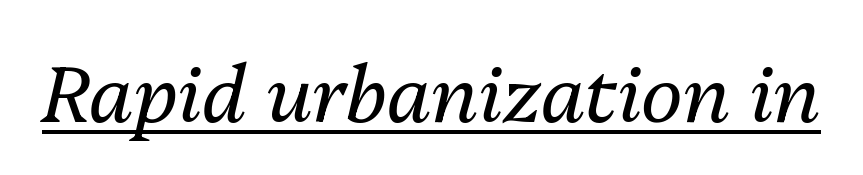
Summary of weight: not heavy and not bold. Nothing unusual about the tracking: characters are spaced as the font intends. Glance below the letters and you will spot a drawn line. A typesetter would call this proportional, since set widths differ per character.
